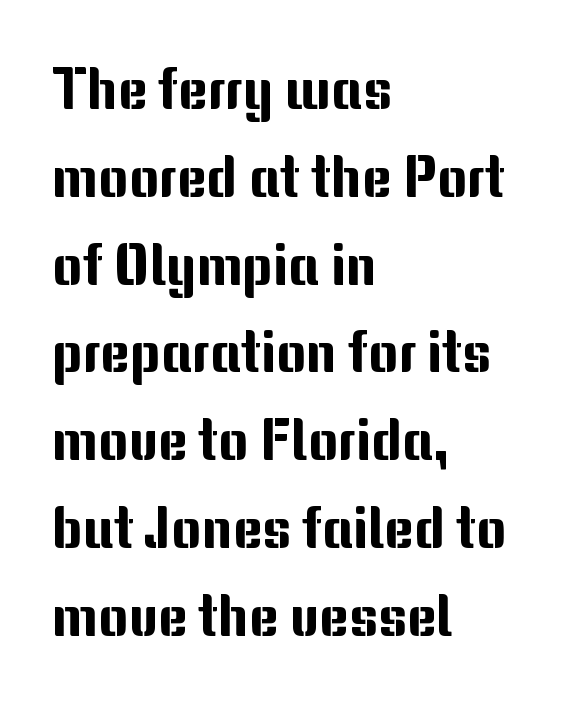
The image shows 57 px sans-serif type, upright; set left-aligned, normal line spacing (1.54x), normal letter spacing, not underlined; medium stroke contrast and a medium x-height.
